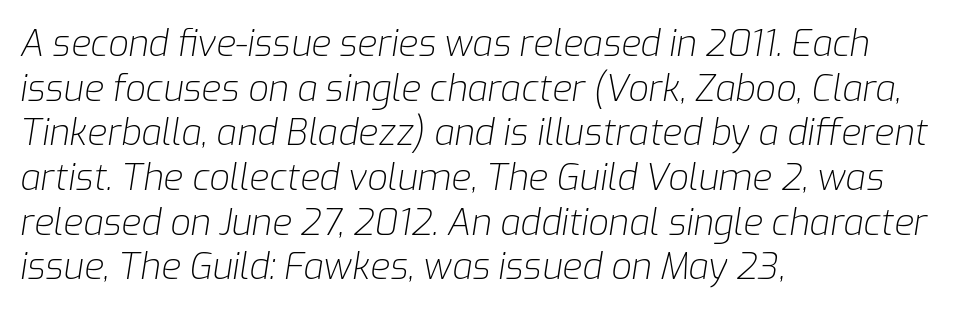
The image shows 36 px light type, italic (leaning right); set left-aligned, line spacing 1.24x, normal letter spacing, not underlined; low stroke contrast and a medium x-height.
